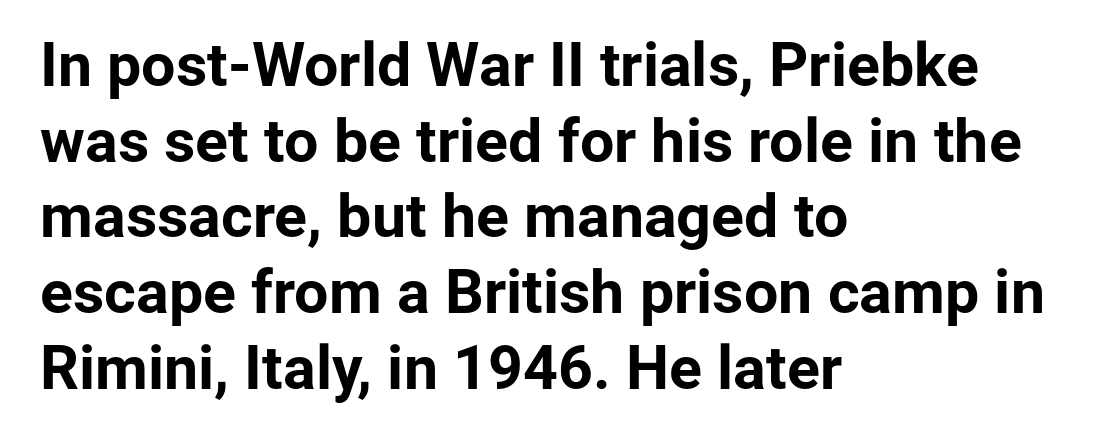
{"serif": "no", "italic": "no", "bold": "yes", "weight": "bold", "width": "normal", "stroke_contrast": "low", "x_height": "medium", "monospaced": "no", "underline": "no", "align": "left", "line_spacing_ratio": 1.24, "letter_spacing": "normal", "letter_spacing_em": 0.0, "glyph_px": 61}
